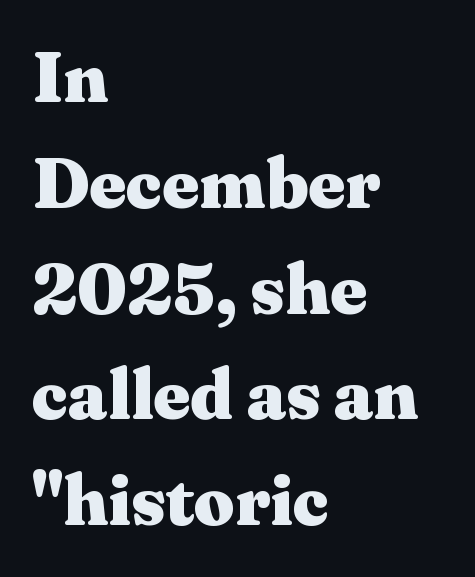
Q: Is the text bold? A: Yes.
Q: Is the text italic (slanted)? A: No, it is upright.
Q: Is the typeface a serif or a sans-serif typeface? A: Serif.
Q: Is the text underlined? A: No.
Q: How is the paragraph aligned? A: Left-aligned.
Q: Is the spacing between letters normal or unusually wide? A: Normal.
Q: Is the spacing between lines tight, normal or loose? A: Normal.
Q: Width (condensed, normal, or wide)? A: Wide.
Q: Stroke contrast? A: Medium.
Q: x-height? A: Medium.
Q: Monospaced? A: No.
